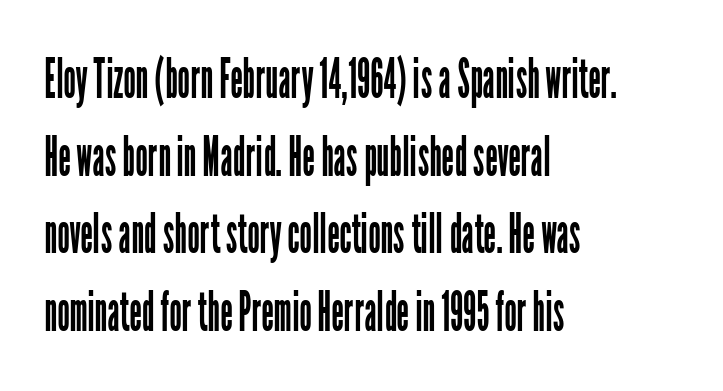
{"serif": "no", "italic": "no", "bold": "no", "weight": "regular", "width": "condensed", "stroke_contrast": "low", "x_height": "medium", "monospaced": "no", "underline": "no", "align": "left", "line_spacing": "normal", "line_spacing_ratio": 1.41, "letter_spacing": "normal", "letter_spacing_em": 0.0, "glyph_px": 55}
